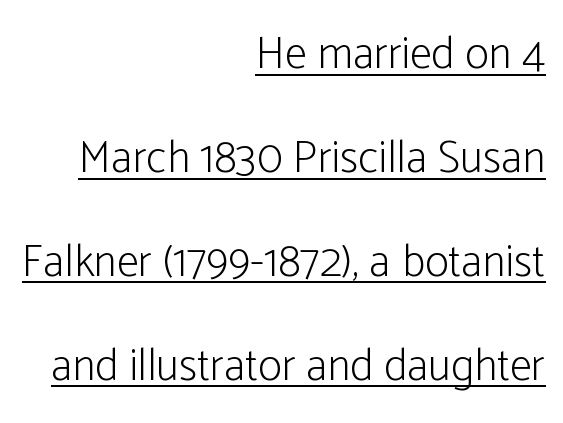
Q: Is the text bold? A: No.
Q: Is the text italic (slanted)? A: No, it is upright.
Q: Is the typeface a serif or a sans-serif typeface? A: Sans-serif.
Q: Is the text underlined? A: Yes.
Q: How is the paragraph aligned? A: Right-aligned.
Q: Is the spacing between letters normal or unusually wide? A: Normal.
Q: Is the spacing between lines tight, normal or loose? A: Loose.
Q: Width (condensed, normal, or wide)? A: Condensed.
Q: Stroke contrast? A: Low.
Q: x-height? A: Medium.
Q: Monospaced? A: No.
